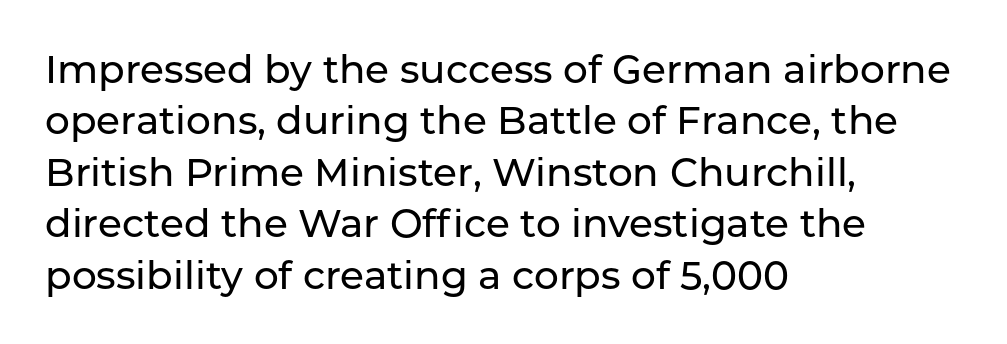
Classification — sans serif. Tracking here is standard; glyphs follow each other at the usual distance. The ragged edge is on the right, which tells us the setting is flush left. Check the space under the baseline: it is left empty.
